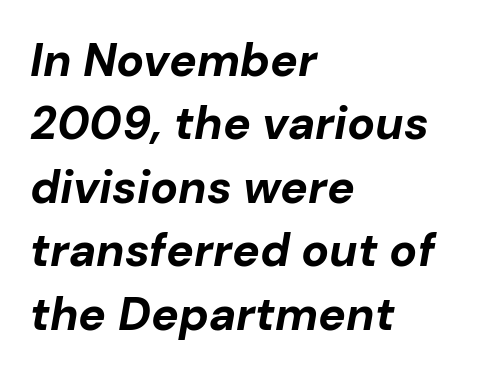
Students, note that the glyphs here touch the page at normal intervals. Compared with a centered layout, this one pins lines to the left instead. If you measured baseline to baseline, you'd find a middling distance. The strip under each line holds only bare page. Proportional: the letters do not fall into vertical columns. The axis of the letterforms is tilted away from vertical.
